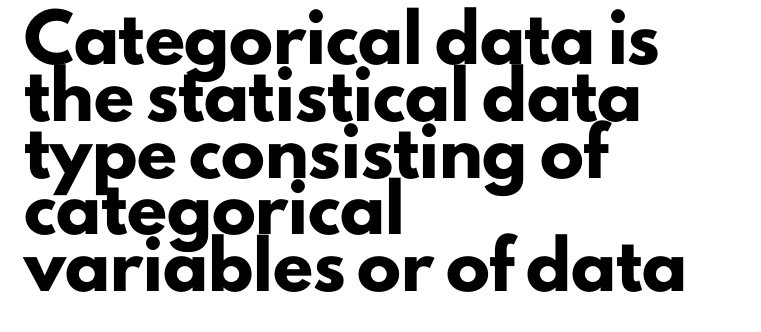
Varying glyph widths throughout — classic text-font behaviour. The glyphs in this specimen are sans serif. Chunky letters — that's bold for sure. The passage shown has conventional tracking throughout. The rag falls on the right side of this text block.
